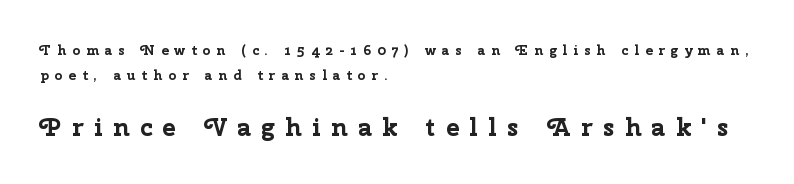
The image shows 25 px bold type, upright; set left-aligned, line spacing 1.77x, unusually wide letter spacing (+0.42 em), not underlined; the second (bottom) block is 1.79x larger.
